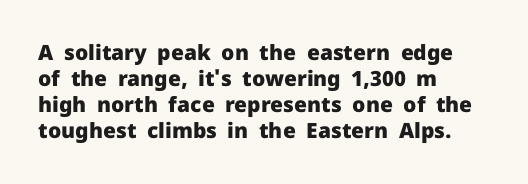
The image shows 21 px bold type, upright; set left-aligned, line spacing 1.24x, normal letter spacing, not underlined.
